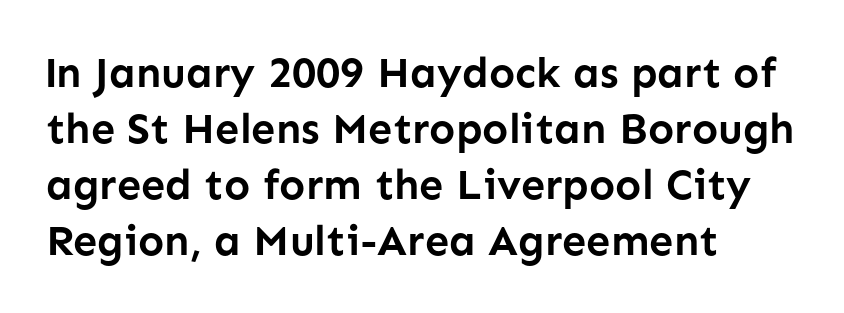
The image shows 43 px semibold sans-serif type, upright; set left-aligned, normal line spacing (1.3x), normal letter spacing, not underlined; low stroke contrast and a medium x-height.
